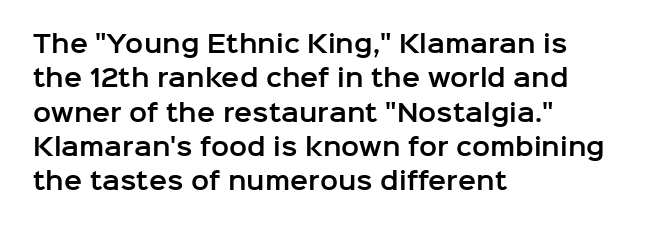
{"italic": "no", "underline": "no", "align": "left", "line_spacing": "normal", "line_spacing_ratio": 1.43, "letter_spacing": "normal", "letter_spacing_em": 0.0, "glyph_px": 24}
